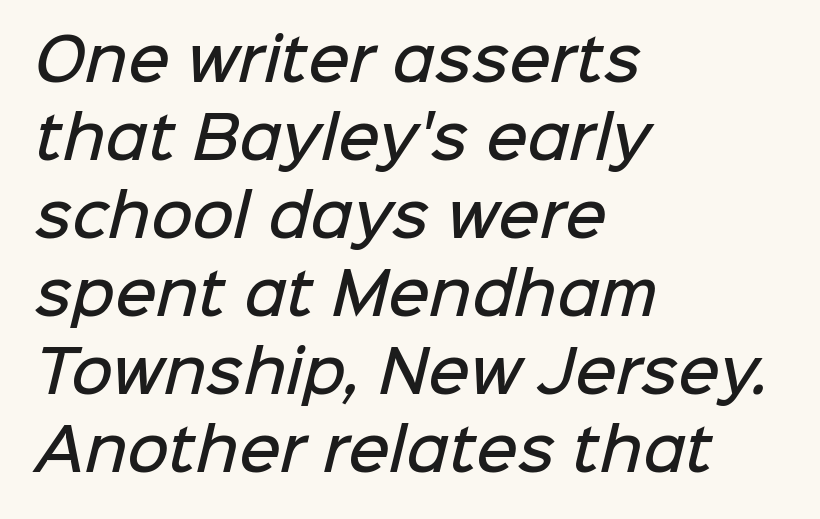
Each letter keeps its own natural width here, so spacing adapts to shape. Typographically, this falls in the sans-serif category. Is there much room between lines? A standard amount, neither cramped nor airy. Every row of glyphs begins at an identical x-position on the left. Between one letter and the next there's only the usual sliver of space. Lines of text with bare space underneath.
